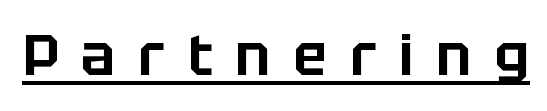
Every stem runs plumb, perpendicular to the baseline. The face used here is a sans, in the tradition of grotesques and geometrics. What decoration does the sample have? An underline. Observe the wide spacing: letters keep a clear distance from each other. You could not count columns in this text — the font is proportionally spaced.
